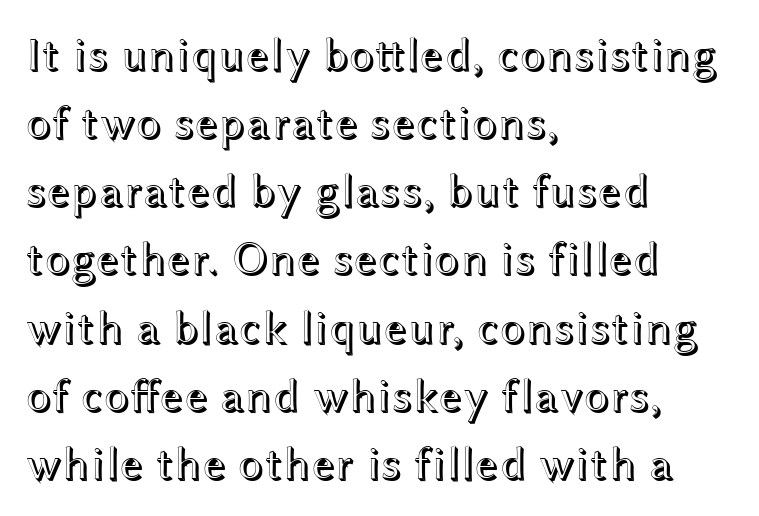
One glance says typical: line gaps are just what's usual. In terms of posture, this sample is upright. Character widths vary here, with narrow letters taking less room than wide ones. Does the copy run flush right? No — it runs flush left. Bare-footed words on every line. What stands out about the letter spacing? Nothing — it is the standard amount.
